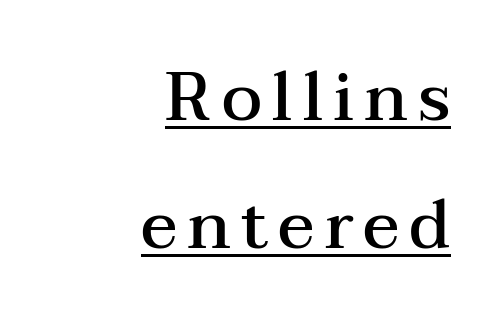
The image shows 68 px semibold, wide serif type, upright; set right-aligned, line spacing 1.88x, underlined; medium stroke contrast and a medium x-height.
